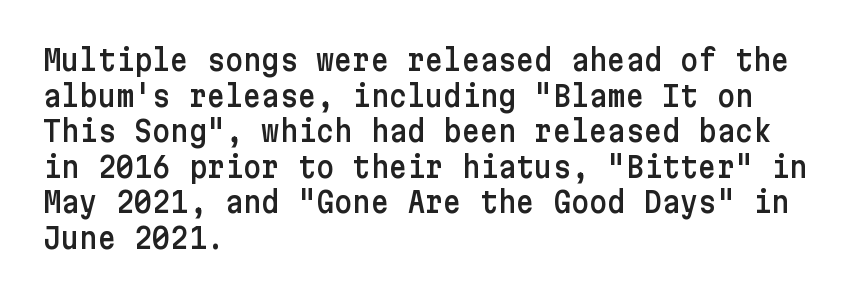
Words appear dense and cohesive because spacing is normal. The vertical gap from one line to the next is medium. Italic? Not at all — the glyphs are vertical. A bare baseline throughout the passage. The designer went with a sans here, leaving each stem footless. Where is the straight margin? On the left.
